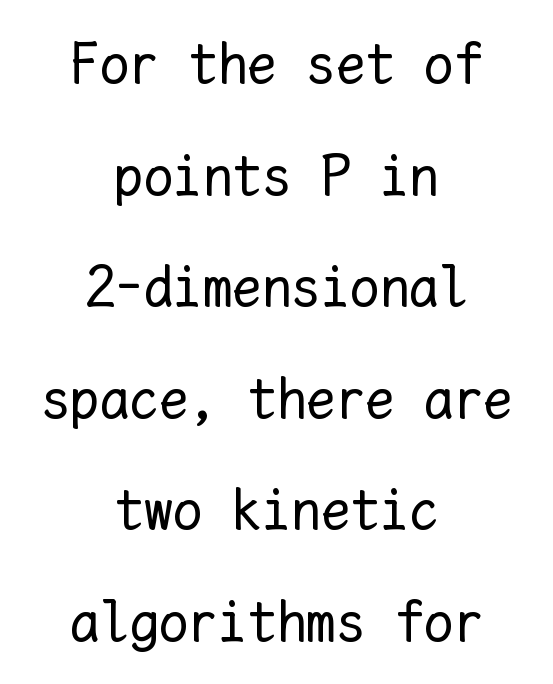
{"italic": "no", "bold": "no", "weight": "regular", "width": "normal", "stroke_contrast": "low", "x_height": "medium", "monospaced": "yes", "underline": "no", "align": "center", "line_spacing_ratio": 1.89, "letter_spacing": "normal", "letter_spacing_em": 0.0, "glyph_px": 59}
